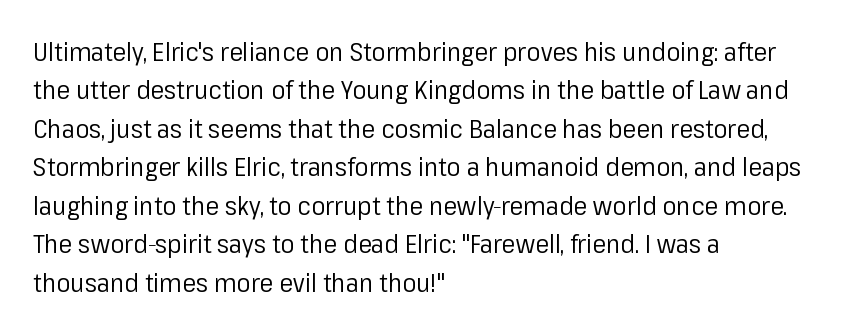
The image shows 26 px text type, upright; set left-aligned, normal line spacing (1.48x), normal letter spacing, not underlined.
